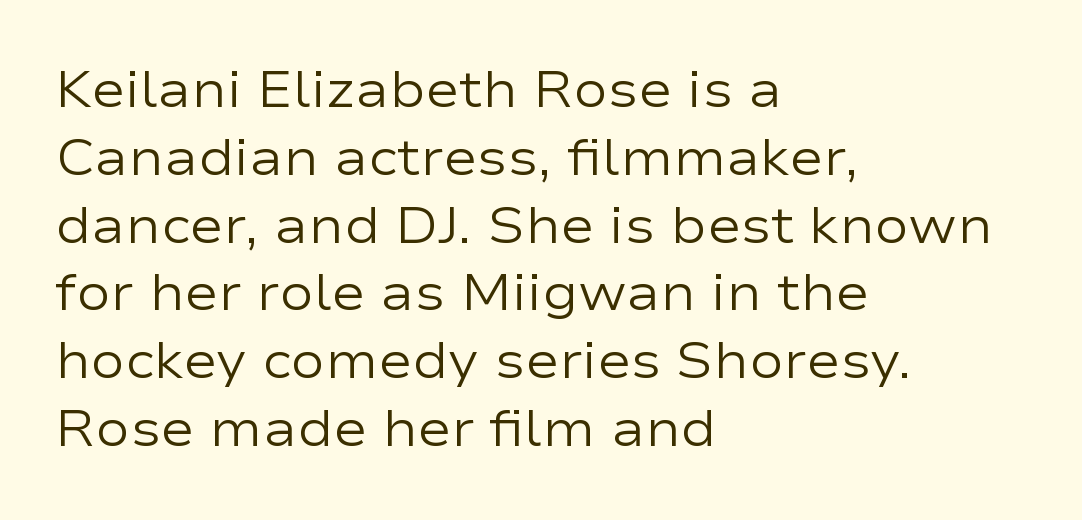
Q: Is the text bold? A: No.
Q: Is the text italic (slanted)? A: No, it is upright.
Q: Is the typeface a serif or a sans-serif typeface? A: Sans-serif.
Q: Is the text underlined? A: No.
Q: How is the paragraph aligned? A: Left-aligned.
Q: Is the spacing between letters normal or unusually wide? A: Normal.
Q: Is the spacing between lines tight, normal or loose? A: Normal.
Q: Width (condensed, normal, or wide)? A: Wide.
Q: Stroke contrast? A: Low.
Q: x-height? A: Medium.
Q: Monospaced? A: No.
